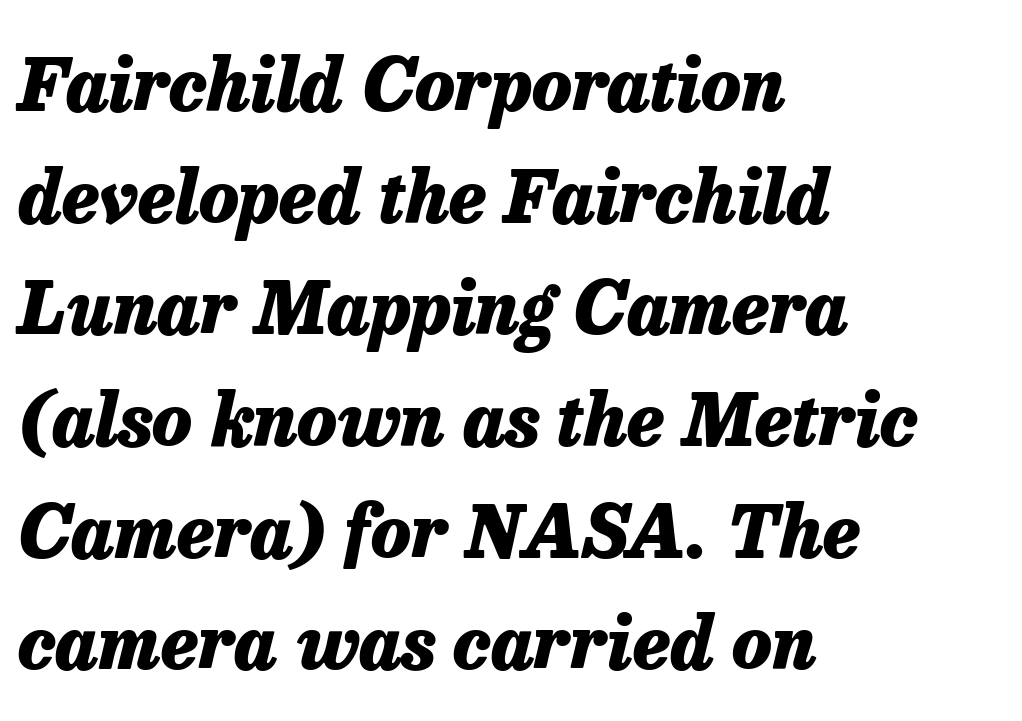
{"italic": "yes", "lean": "right", "slant_degrees": 13, "bold": "yes", "weight": "heavy", "width": "normal", "stroke_contrast": "low", "x_height": "medium", "monospaced": "no", "underline": "no", "align": "left", "line_spacing": "normal", "line_spacing_ratio": 1.53, "letter_spacing": "normal", "letter_spacing_em": 0.0, "glyph_px": 73}
